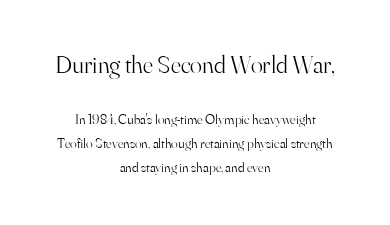
The image shows 25 px text type, upright; set centered, normal line spacing (1.7x), normal letter spacing, not underlined; the first (top) block is 1.79x larger.
